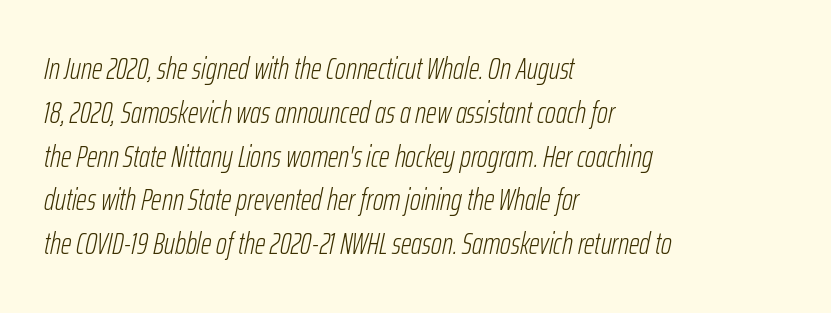
The leading is moderate, giving the passage an even texture. The text block is weighted toward the left margin, trailing off unevenly rightward. Each word holds together tightly as a unit, with standard inter-letter gaps. Note the varied advance widths — an 'i' is clearly narrower than an 'm'. Vertical stems look standard width or narrower in stroke. If you drew a line through each stem, it would be angled.
